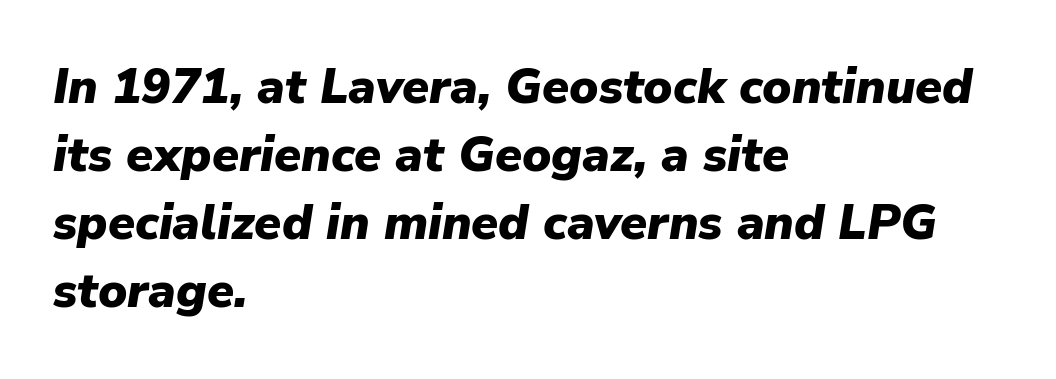
The image shows 49 px heavy type, italic (leaning right); set left-aligned, normal line spacing (1.39x), normal letter spacing, not underlined; low stroke contrast and a medium x-height.
